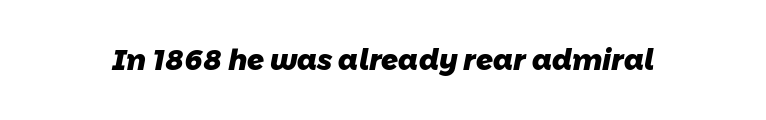
Do the characters align in a grid? No, the font is proportional. Each letter's strokes conclude bluntly, with no projecting serifs. Its strokes are broad and dark, the hallmark of bold type. The specimen omits any rule beneath the text block's lines. In terms of letterspacing, this is plain default setting.
